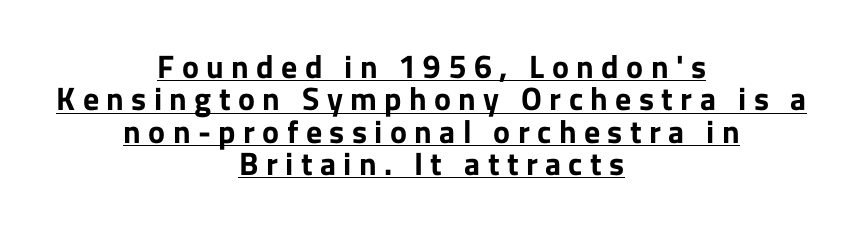
{"serif": "no", "italic": "no", "bold": "yes", "weight": "bold", "width": "normal", "stroke_contrast": "low", "x_height": "medium", "monospaced": "no", "underline": "yes", "align": "center", "line_spacing": "tight", "line_spacing_ratio": 1.01, "letter_spacing": "wide", "letter_spacing_em": 0.23, "glyph_px": 32}
